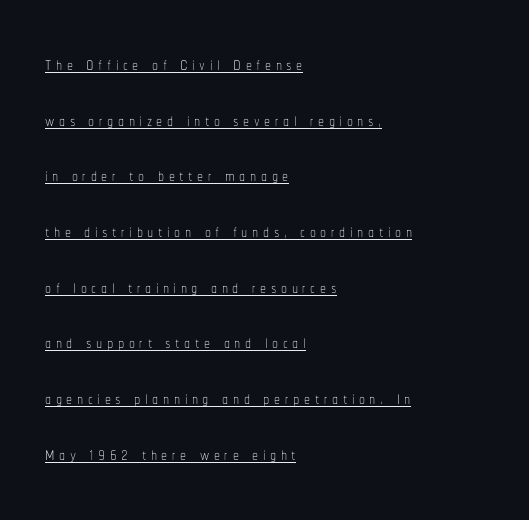
Q: Is the text bold? A: No.
Q: Is the text italic (slanted)? A: No, it is upright.
Q: Is the text underlined? A: Yes.
Q: How is the paragraph aligned? A: Left-aligned.
Q: Is the spacing between lines tight, normal or loose? A: Loose.
